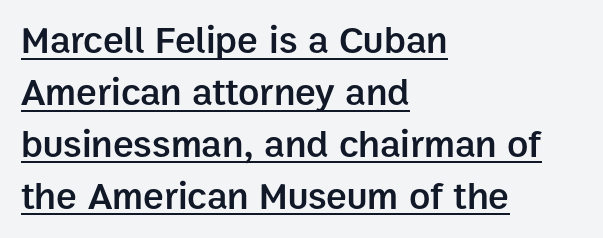
What decoration does the sample have? An underline. Spacing verdict: proportional, widths tailored to each character. Glyph-to-glyph distance matches everyday printed text. How would I describe the line gaps? Plain and ordinary. Is there any slant? The stems are plumb.
